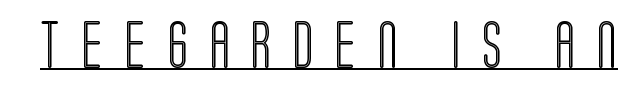
You could not count columns in this text — the font is proportionally spaced. Someone cranked the tracking dial way up on this one. Quick note: underline on. Upright lettering throughout.
